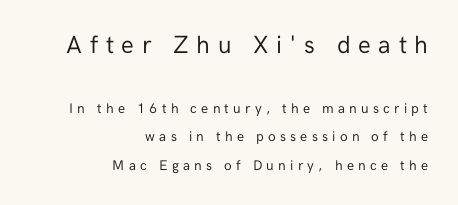
Q: Is the text bold? A: No.
Q: Is the text italic (slanted)? A: No, it is upright.
Q: Is the text underlined? A: No.
Q: How is the paragraph aligned? A: Right-aligned.
Q: Is the spacing between letters normal or unusually wide? A: Unusually wide.
Q: Is the spacing between lines tight, normal or loose? A: Loose.
Q: Which block of text is set in a larger size, the first (top) or the second (bottom)? A: The first (top) one.
